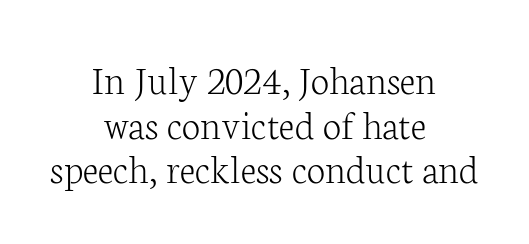
The image shows 42 px light serif type, upright; set centered, tight line spacing (1.06x), normal letter spacing, not underlined; low stroke contrast and a medium x-height.
